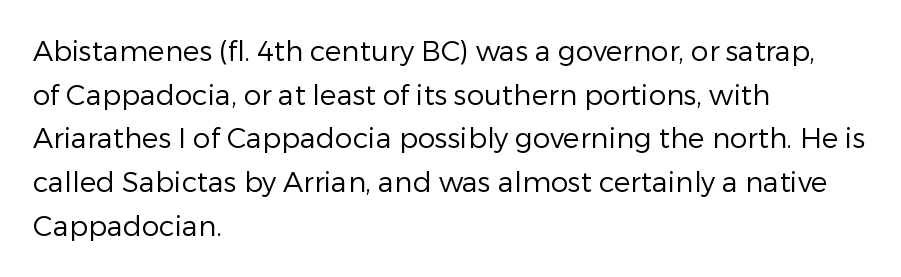
The image shows 28 px regular-weight sans-serif type, upright; set left-aligned, normal line spacing (1.56x), normal letter spacing, not underlined; low stroke contrast and a medium x-height.
